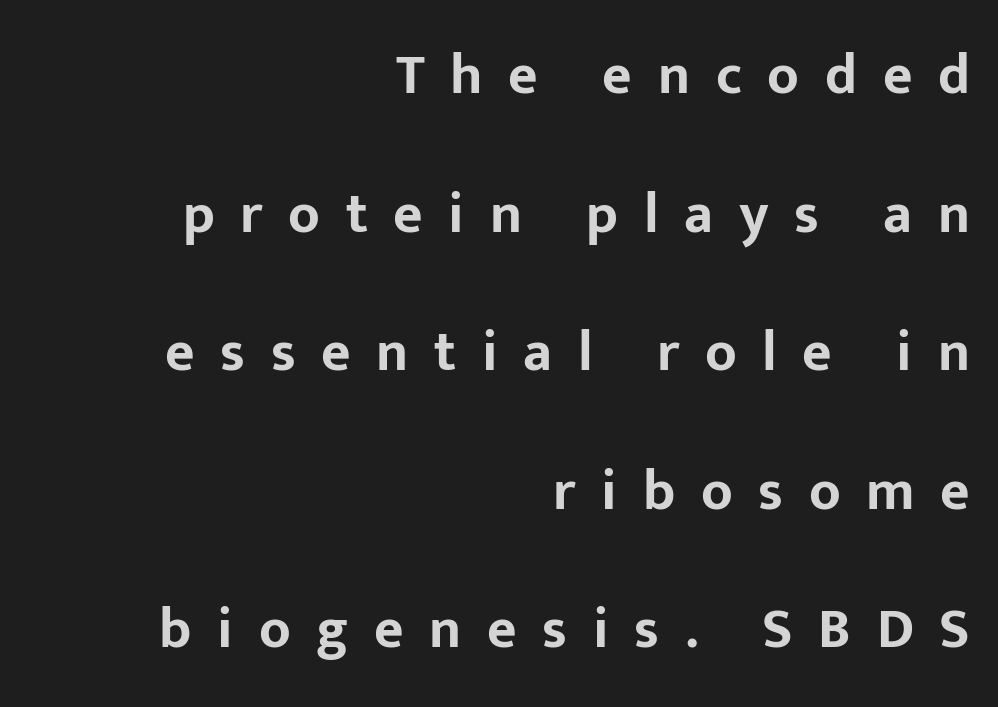
Q: Is the text bold? A: Yes.
Q: Is the text italic (slanted)? A: No, it is upright.
Q: Is the typeface a serif or a sans-serif typeface? A: Sans-serif.
Q: Is the text underlined? A: No.
Q: How is the paragraph aligned? A: Right-aligned.
Q: Is the spacing between letters normal or unusually wide? A: Unusually wide.
Q: Is the spacing between lines tight, normal or loose? A: Loose.
Q: Width (condensed, normal, or wide)? A: Normal.
Q: Stroke contrast? A: Low.
Q: x-height? A: Medium.
Q: Monospaced? A: No.
